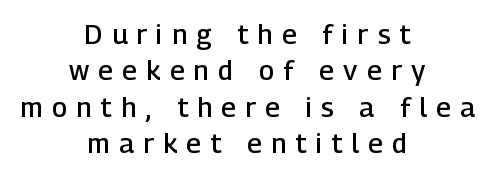
Q: Is the text bold? A: Semi-bold.
Q: Is the text italic (slanted)? A: No, it is upright.
Q: Is the text underlined? A: No.
Q: How is the paragraph aligned? A: Centered.
Q: Is the spacing between letters normal or unusually wide? A: Unusually wide.
Q: Is the spacing between lines tight, normal or loose? A: Normal.
